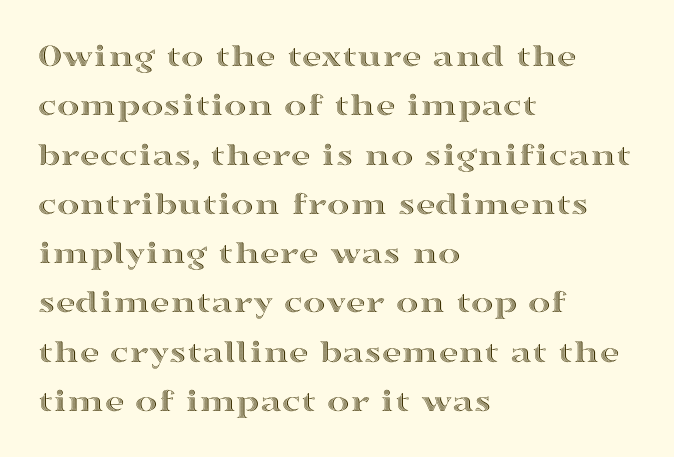
The image shows 34 px wide type, upright; set left-aligned, normal line spacing (1.45x), normal letter spacing, not underlined; a medium x-height.
